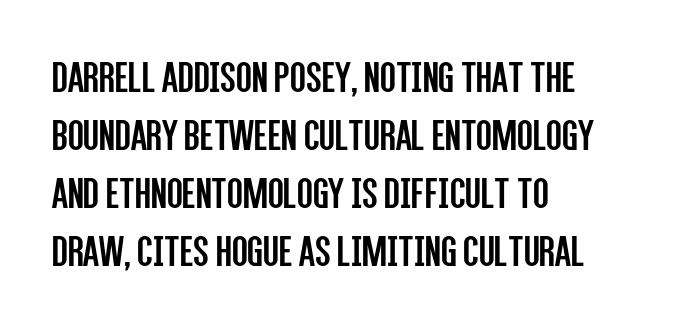
Plain, unruled lines of type. No heavy texture on the line: the type isn't bold. Line spacing here is normal. The axis of the letterforms is exactly vertical. The letters advance in unequal steps, a hallmark of proportional type.
